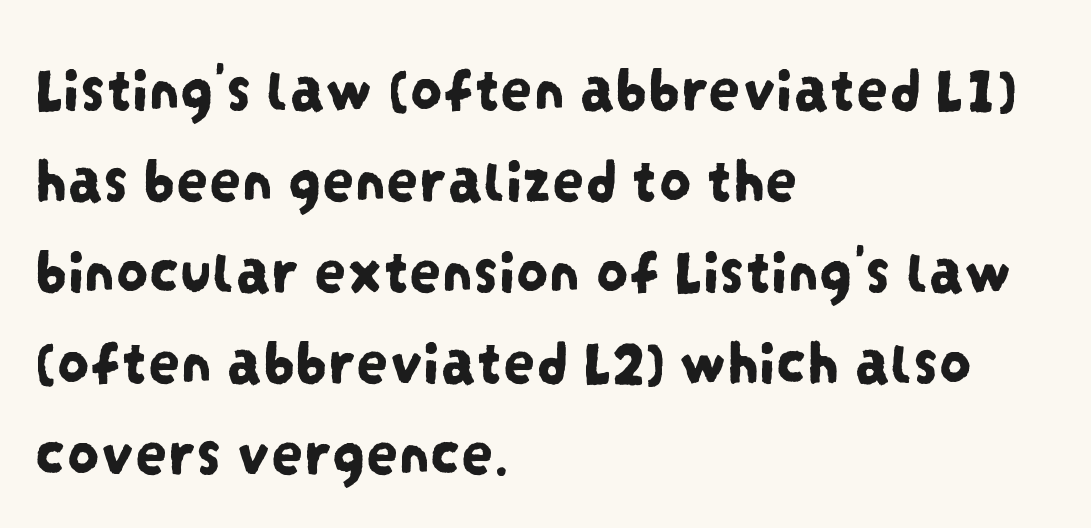
Has an underline been added? It has not. This sample has the flowing, uneven cadence of proportional lettering. Line beginnings align vertically; line endings do not. Font category for this specimen: sans-serif. There is no visible air inserted between adjacent glyphs. A normal amount of white space separates one row of letters from the next.
